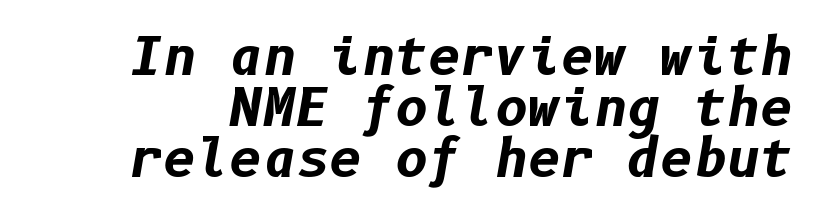
Q: Is the text bold? A: Yes.
Q: Is the text italic (slanted)? A: Yes, it leans right by about 10 degrees.
Q: Is the text underlined? A: No.
Q: Is the spacing between letters normal or unusually wide? A: Normal.
Q: Is the spacing between lines tight, normal or loose? A: Tight.
Q: Width (condensed, normal, or wide)? A: Normal.
Q: Stroke contrast? A: Low.
Q: x-height? A: Medium.
